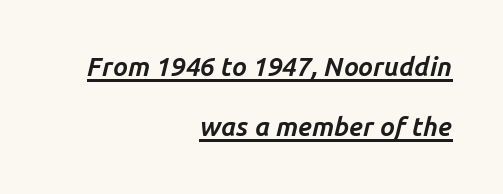
Q: Is the text bold? A: Yes.
Q: Is the text italic (slanted)? A: Yes, it leans right by about 14 degrees.
Q: Is the text underlined? A: Yes.
Q: How is the paragraph aligned? A: Right-aligned.
Q: Is the spacing between letters normal or unusually wide? A: Normal.
Q: Is the spacing between lines tight, normal or loose? A: Loose.
